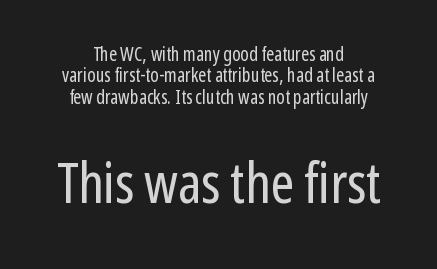
{"serif": "no", "italic": "no", "bold": "no", "weight": "regular", "width": "condensed", "stroke_contrast": "low", "x_height": "medium", "monospaced": "no", "underline": "no", "line_spacing": "tight", "line_spacing_ratio": 1.12, "letter_spacing": "normal", "letter_spacing_em": 0.0, "larger_block": "second", "size_ratio": 2.95, "glyph_px": 56}
